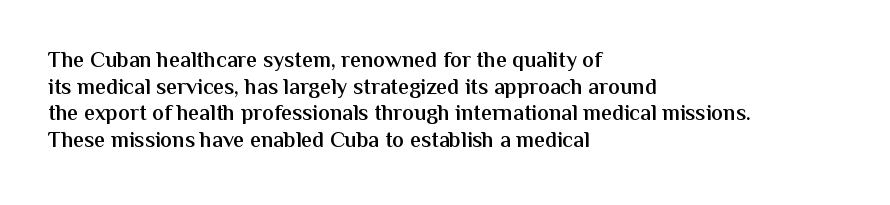
Q: Is the text bold? A: Semi-bold.
Q: Is the text italic (slanted)? A: No, it is upright.
Q: Is the text underlined? A: No.
Q: How is the paragraph aligned? A: Left-aligned.
Q: Is the spacing between letters normal or unusually wide? A: Normal.
